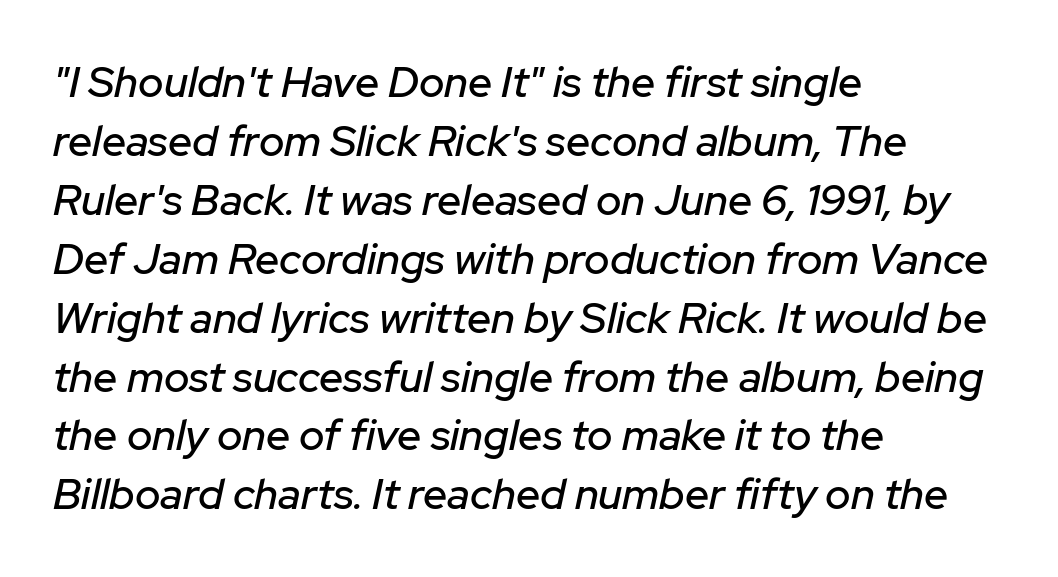
{"italic": "yes", "lean": "right", "slant_degrees": 12, "width": "normal", "stroke_contrast": "low", "x_height": "medium", "monospaced": "no", "underline": "no", "align": "left", "line_spacing": "normal", "line_spacing_ratio": 1.37, "letter_spacing": "normal", "letter_spacing_em": 0.0, "glyph_px": 43}
